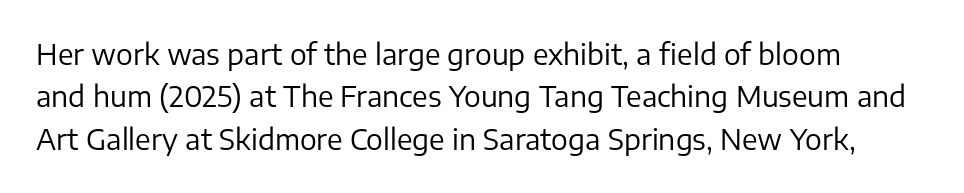
{"serif": "no", "italic": "no", "bold": "no", "weight": "regular", "width": "normal", "stroke_contrast": "low", "x_height": "medium", "monospaced": "no", "underline": "no", "line_spacing": "normal", "line_spacing_ratio": 1.51, "letter_spacing": "normal", "letter_spacing_em": 0.0, "glyph_px": 28}
